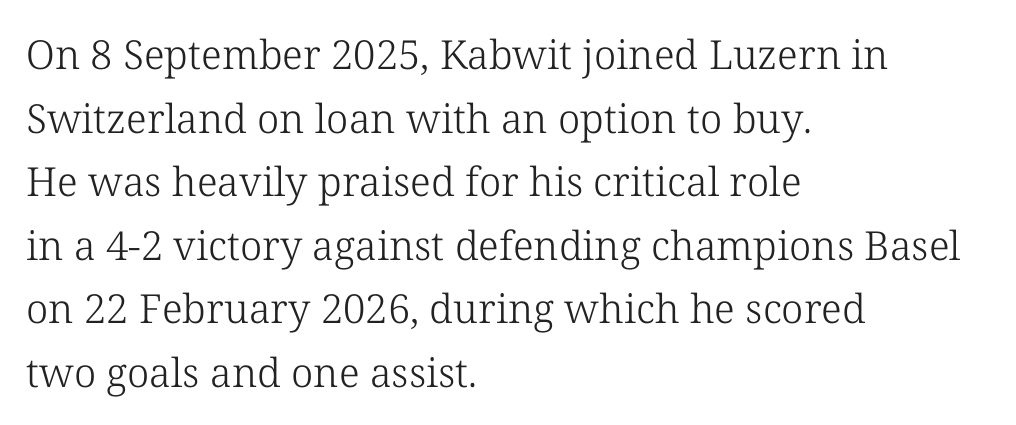
Q: Is the text bold? A: No.
Q: Is the text italic (slanted)? A: No, it is upright.
Q: Is the typeface a serif or a sans-serif typeface? A: Serif.
Q: Is the text underlined? A: No.
Q: How is the paragraph aligned? A: Left-aligned.
Q: Is the spacing between letters normal or unusually wide? A: Normal.
Q: Is the spacing between lines tight, normal or loose? A: Normal.
Q: Width (condensed, normal, or wide)? A: Normal.
Q: Stroke contrast? A: Low.
Q: x-height? A: Medium.
Q: Monospaced? A: No.
